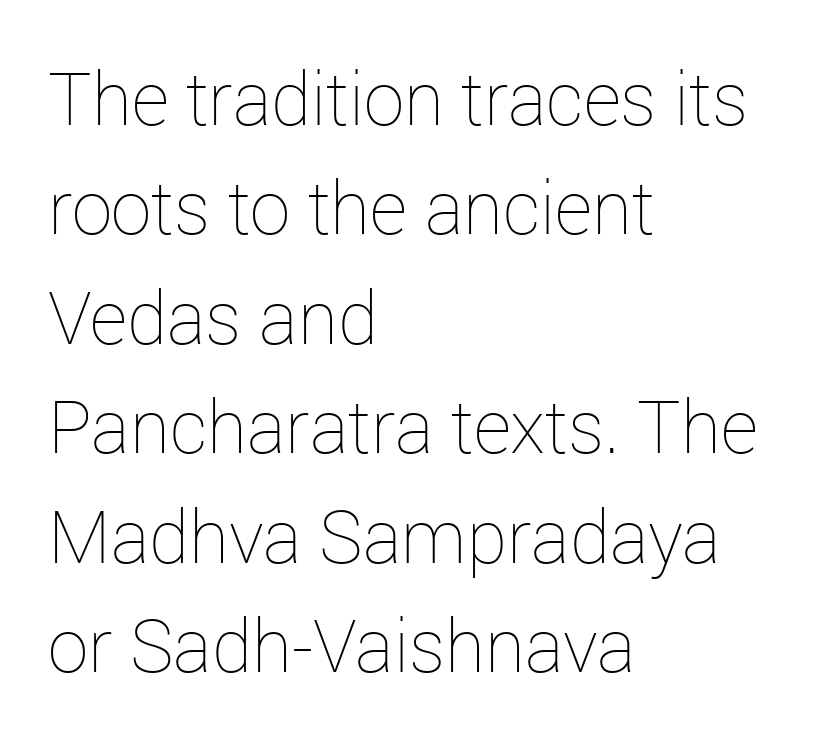
The image shows 73 px thin type, upright; set left-aligned, normal line spacing (1.5x), normal letter spacing, not underlined; low stroke contrast and a medium x-height.
